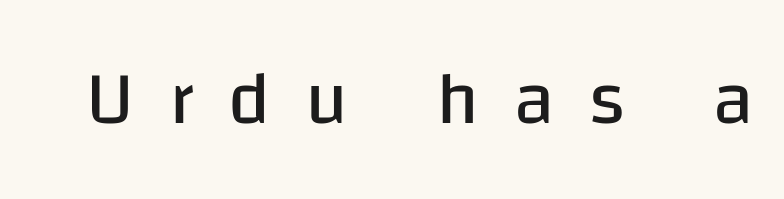
The rendering uses natural spacing where letterforms have individual widths. Anything drawn beneath the words? Only blank space. The text was rendered using a sans face with plain stroke endings. Unbolded letterforms with no extra heft. Letter spacing: wide. Every stem runs plumb, perpendicular to the baseline.
